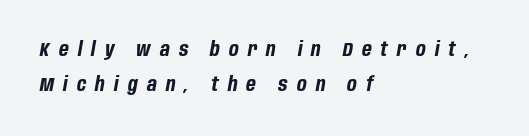
{"italic": "yes", "lean": "right", "slant_degrees": 10, "bold": "yes", "underline": "no", "align": "left", "line_spacing_ratio": 1.74, "letter_spacing": "wide", "letter_spacing_em": 0.46, "glyph_px": 20}
